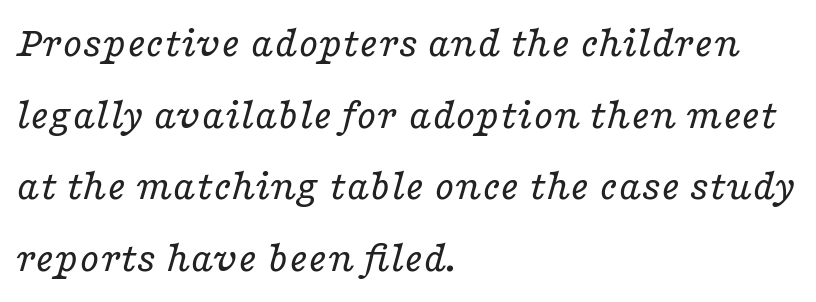
The image shows 45 px regular-weight, wide serif type, italic (leaning right); set left-aligned, normal line spacing (1.59x), normal letter spacing, not underlined; low stroke contrast and a medium x-height.
